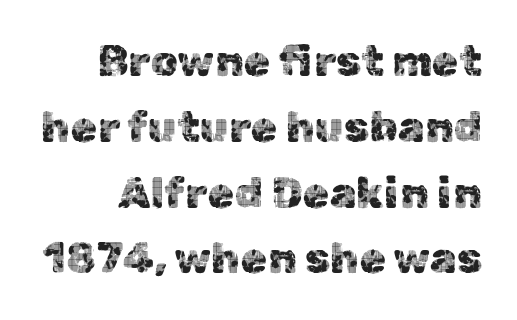
Q: Is the text italic (slanted)? A: No, it is upright.
Q: Is the typeface a serif or a sans-serif typeface? A: Sans-serif.
Q: Is the text underlined? A: No.
Q: Is the spacing between letters normal or unusually wide? A: Normal.
Q: Is the spacing between lines tight, normal or loose? A: Normal.
Q: Width (condensed, normal, or wide)? A: Normal.
Q: x-height? A: Medium.
Q: Monospaced? A: No.
